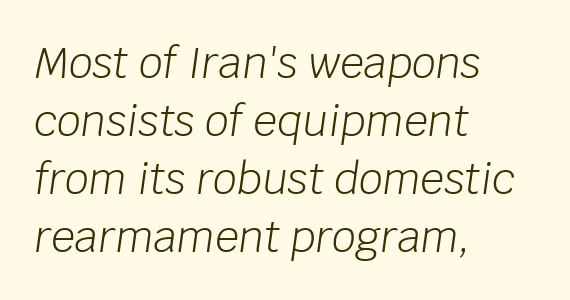
{"italic": "yes", "lean": "right", "slant_degrees": 8, "bold": "no", "weight": "light", "width": "normal", "stroke_contrast": "low", "x_height": "large", "monospaced": "no", "underline": "no", "align": "left", "line_spacing": "normal", "line_spacing_ratio": 1.38, "letter_spacing": "normal", "letter_spacing_em": 0.0, "glyph_px": 42}
